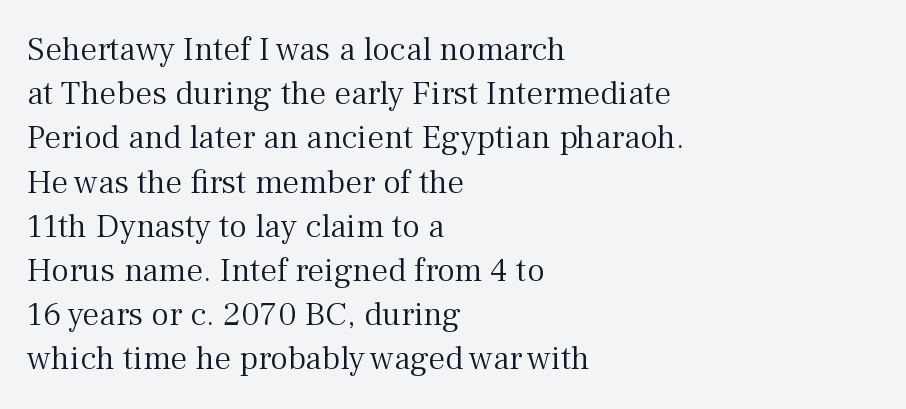
What's the leading like? Ordinary, nothing unusual. Varying glyph widths throughout — classic text-font behaviour. Caption: multi-line text, flush left, ragged right. No italicization has been applied; the sample stays upright. The cut favours lightness, reaching ordinary text weight at its darkest.
